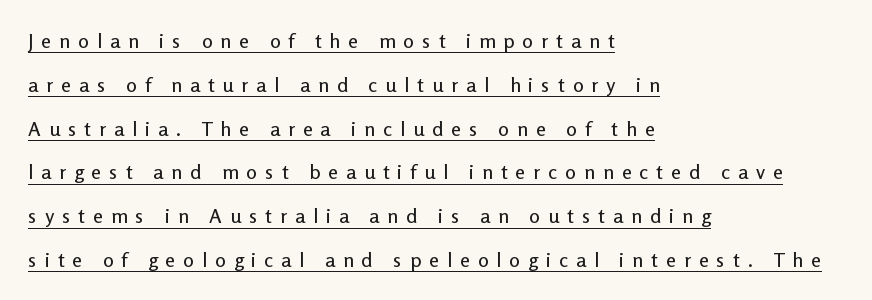
Decoration check: the copy is underlined. Students, note that the glyphs here are deliberately spaced far apart. These lines stack with their left ends in a neat column. The axis of the letterforms is exactly vertical.
